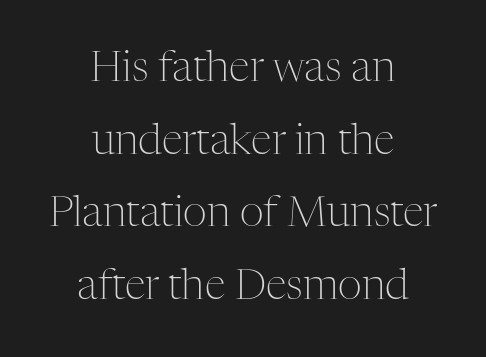
The image shows 42 px light serif type, upright; set centered, line spacing 1.73x, normal letter spacing, not underlined; medium stroke contrast and a medium x-height.
